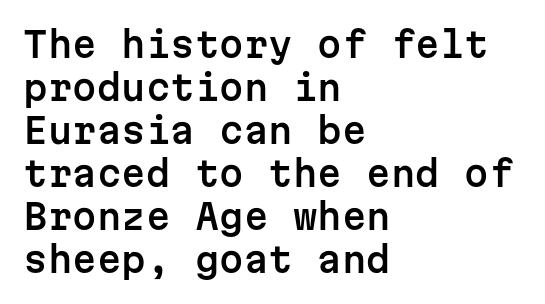
{"serif": "no", "italic": "no", "width": "normal", "stroke_contrast": "low", "x_height": "medium", "monospaced": "yes", "underline": "no", "align": "left", "line_spacing_ratio": 1.23, "letter_spacing": "normal", "letter_spacing_em": 0.0, "glyph_px": 35}
